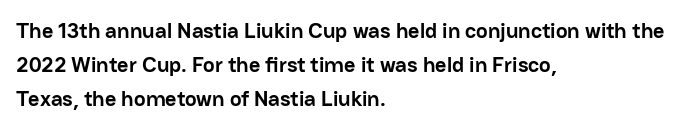
The image shows 22 px bold type, upright; set left-aligned, normal line spacing (1.55x), normal letter spacing, not underlined.
